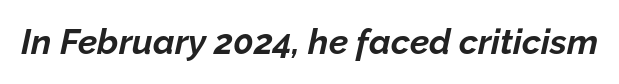
{"italic": "yes", "lean": "right", "slant_degrees": 12, "bold": "yes", "weight": "bold", "width": "normal", "stroke_contrast": "low", "x_height": "medium", "monospaced": "no", "underline": "no", "letter_spacing": "normal", "letter_spacing_em": 0.0, "glyph_px": 35}
